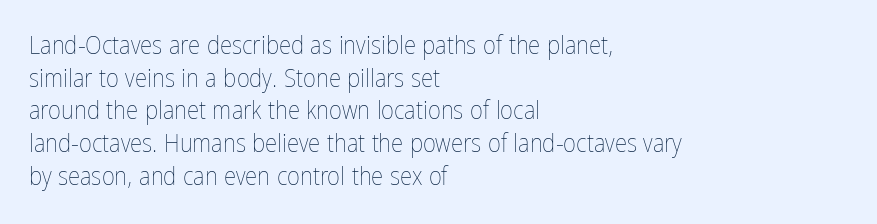
What's the leading like? Ordinary, nothing unusual. The passage shown has conventional tracking throughout. The typography opts for an upright posture over an oblique one. The passage is arranged the way most books set body copy — flush left.
